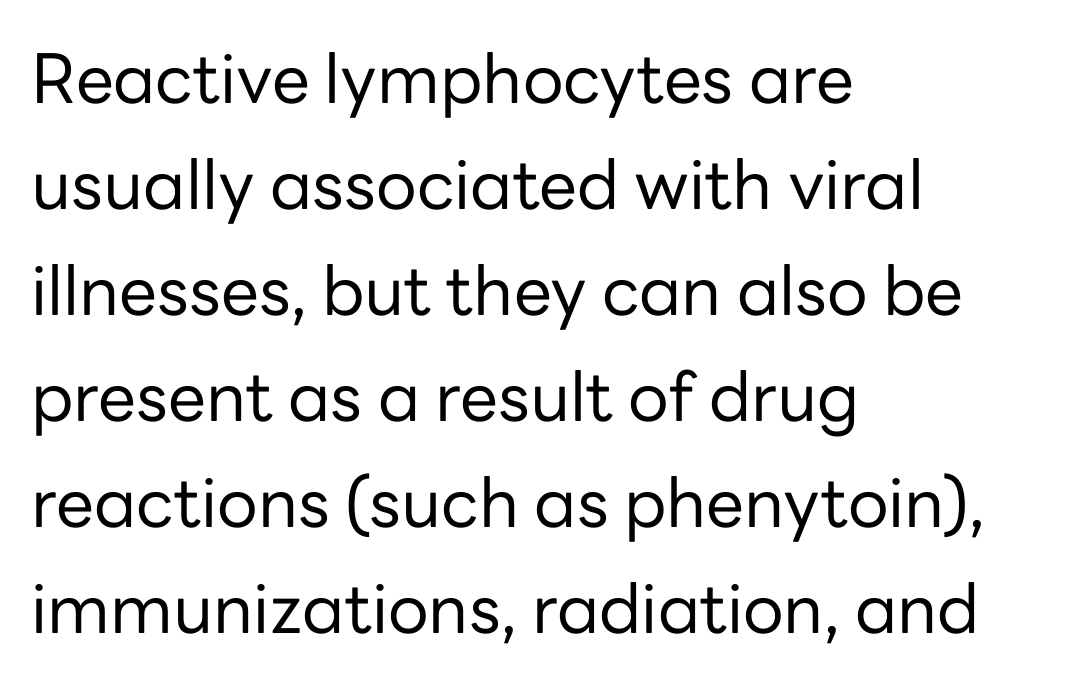
Q: Is the text bold? A: No.
Q: Is the text italic (slanted)? A: No, it is upright.
Q: Is the typeface a serif or a sans-serif typeface? A: Sans-serif.
Q: Is the text underlined? A: No.
Q: How is the paragraph aligned? A: Left-aligned.
Q: Is the spacing between letters normal or unusually wide? A: Normal.
Q: Is the spacing between lines tight, normal or loose? A: Normal.
Q: Width (condensed, normal, or wide)? A: Normal.
Q: Stroke contrast? A: Low.
Q: x-height? A: Medium.
Q: Monospaced? A: No.
